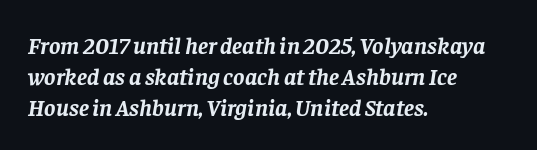
The image shows 24 px bold type, italic (leaning right); set left-aligned, normal line spacing (1.29x), normal letter spacing, not underlined.
